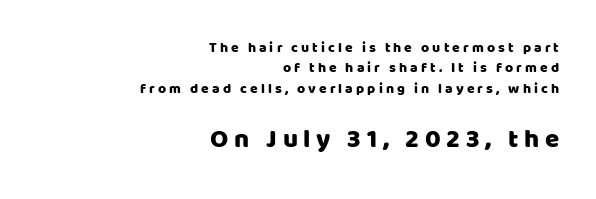
The image shows 26 px text type, upright; set right-aligned, normal line spacing (1.46x), unusually wide letter spacing (+0.22 em), not underlined; the second (bottom) block is 1.86x larger.
